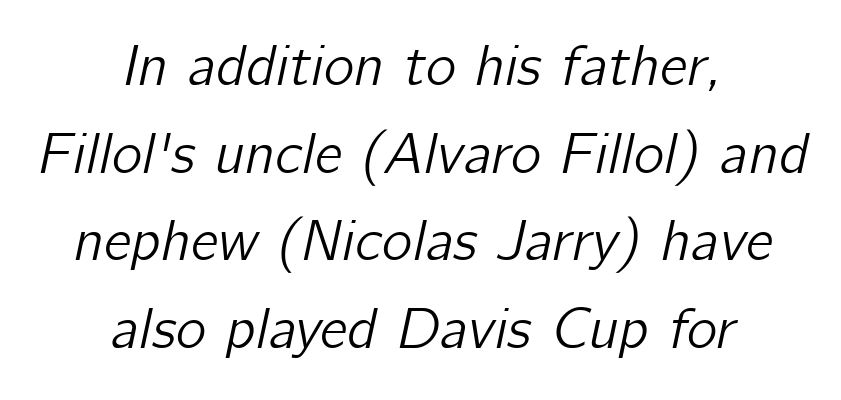
Inter-character spacing is left at the font's built-in metrics. Is there much room between lines? A standard amount, neither cramped nor airy. Note the varied advance widths — an 'i' is clearly narrower than an 'm'. Notice how the stems are inclined rather than vertical — that's the hallmark of italics. Plain, unruled lines of type. Compared with a flush-left layout, this one balances lines on the center instead.
